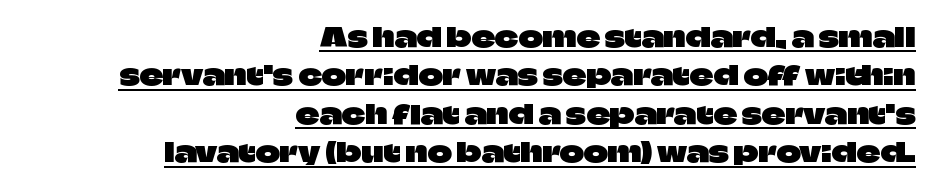
Casual observation: everything's shoved over to the right. This rendering leaves character spacing at its baseline value. This is roman type, the default non-slanted kind. Every word sits above its own underline. The passage shown stacks its lines at a standard gap.
